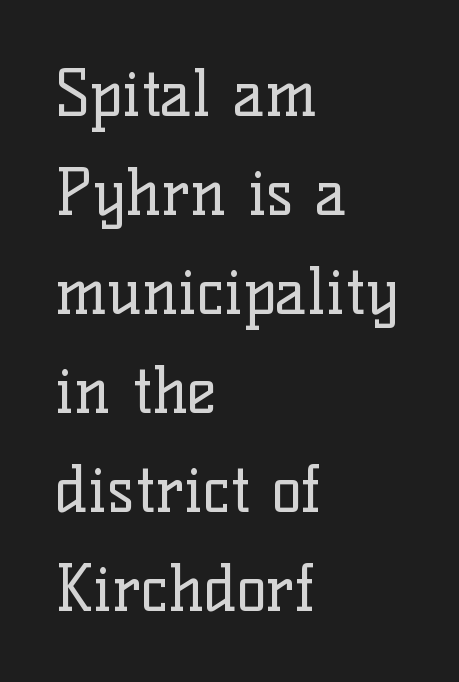
The rendering uses a moderate line-height, typical for paragraphs. This sample has the flowing, uneven cadence of proportional lettering. Typeset ragged right — the left edge is the straight one. Caption: face not bold, strokes unweighted. Quick note: not italic, upright. The glyphs are unaccompanied by any horizontal stroke below them.
